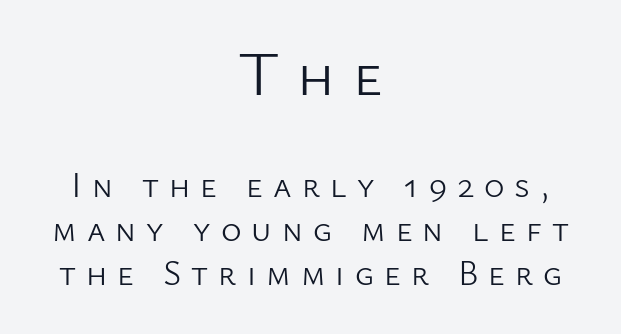
{"serif": "no", "italic": "no", "bold": "no", "weight": "light", "width": "normal", "stroke_contrast": "low", "x_height": "medium", "monospaced": "no", "underline": "no", "align": "center", "line_spacing": "normal", "line_spacing_ratio": 1.25, "letter_spacing": "wide", "letter_spacing_em": 0.29, "larger_block": "first", "size_ratio": 1.77, "glyph_px": 62}
